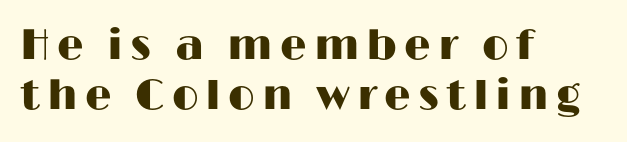
The image shows 42 px wide sans-serif type, upright; set left-aligned, line spacing 1.19x, not underlined; high stroke contrast and a medium x-height.
